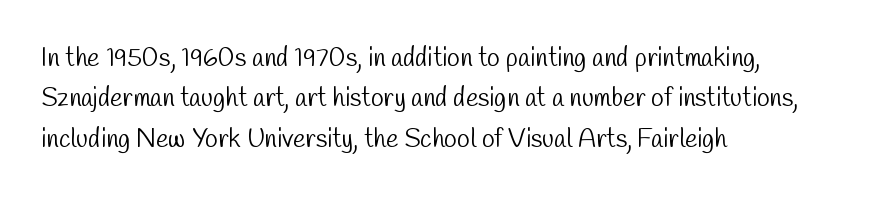
The image shows 26 px text type; set left-aligned, normal line spacing (1.55x), normal letter spacing, not underlined.
